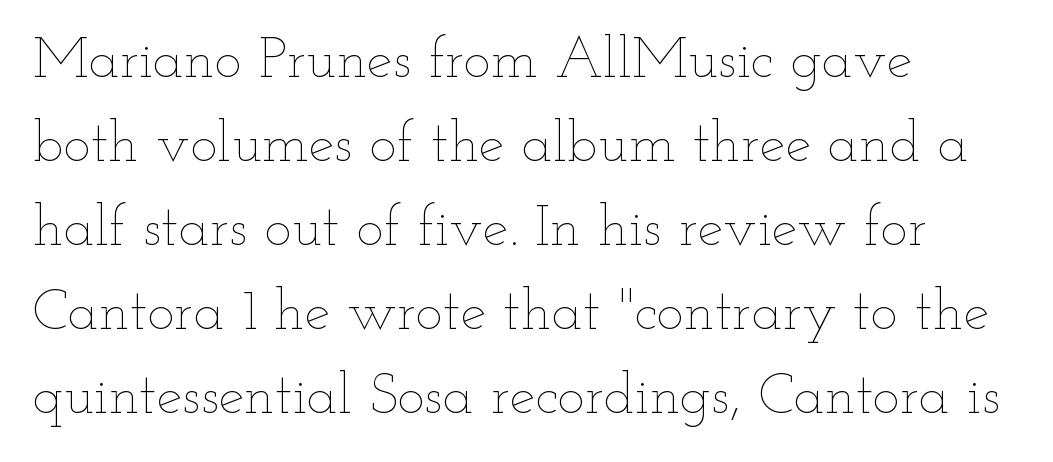
{"italic": "no", "bold": "no", "weight": "thin", "width": "wide", "stroke_contrast": "low", "x_height": "small", "monospaced": "no", "underline": "no", "align": "left", "line_spacing": "normal", "line_spacing_ratio": 1.45, "letter_spacing": "normal", "letter_spacing_em": 0.0, "glyph_px": 58}
